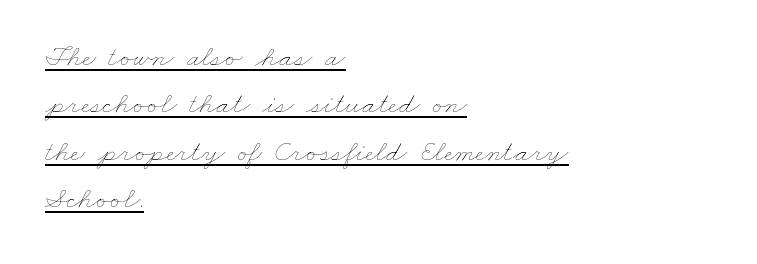
{"bold": "no", "weight": "thin", "width": "wide", "stroke_contrast": "low", "x_height": "small", "monospaced": "no", "underline": "yes", "align": "left", "line_spacing": "normal", "line_spacing_ratio": 1.58, "letter_spacing": "normal", "letter_spacing_em": 0.0, "glyph_px": 30}
